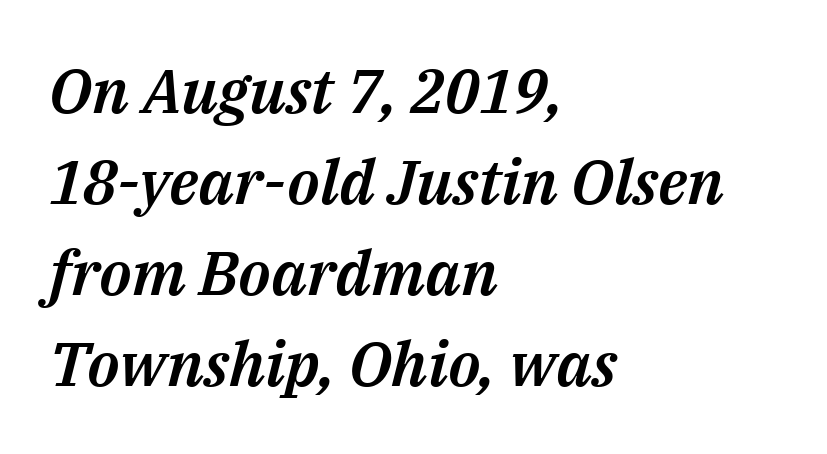
The passage shown is typed in a proportional face where columns would drift. Letters rest on an invisible, unmarked baseline. Vertical spacing — default. You can tell it's italic because the verticals aren't actually vertical.
